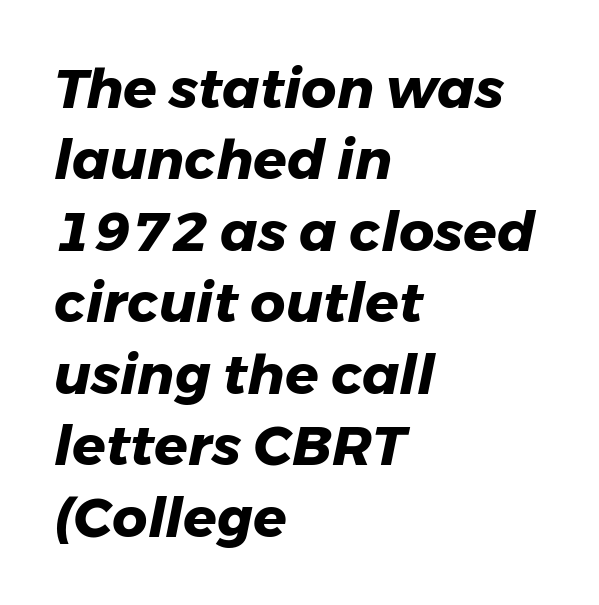
{"italic": "yes", "lean": "right", "slant_degrees": 11, "bold": "yes", "weight": "heavy", "width": "normal", "stroke_contrast": "low", "x_height": "medium", "monospaced": "no", "underline": "no", "align": "left", "line_spacing": "normal", "line_spacing_ratio": 1.3, "letter_spacing": "normal", "letter_spacing_em": 0.0, "glyph_px": 55}
